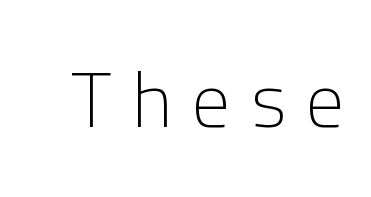
Q: Is the text bold? A: No.
Q: Is the text italic (slanted)? A: No, it is upright.
Q: Is the typeface a serif or a sans-serif typeface? A: Sans-serif.
Q: Is the text underlined? A: No.
Q: Is the spacing between letters normal or unusually wide? A: Unusually wide.
Q: Width (condensed, normal, or wide)? A: Normal.
Q: Stroke contrast? A: Low.
Q: x-height? A: Medium.
Q: Monospaced? A: No.
